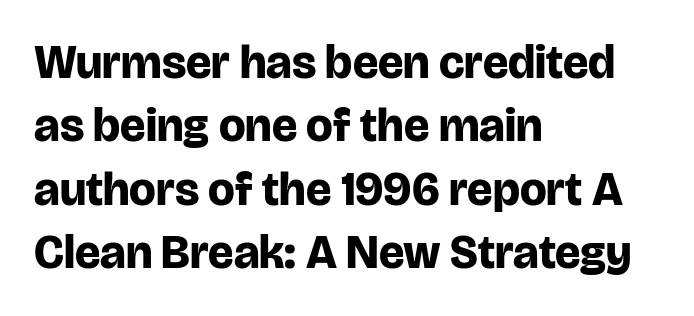
Q: Is the text bold? A: Yes.
Q: Is the text italic (slanted)? A: No, it is upright.
Q: Is the typeface a serif or a sans-serif typeface? A: Sans-serif.
Q: Is the text underlined? A: No.
Q: How is the paragraph aligned? A: Left-aligned.
Q: Is the spacing between letters normal or unusually wide? A: Normal.
Q: Is the spacing between lines tight, normal or loose? A: Normal.
Q: Width (condensed, normal, or wide)? A: Normal.
Q: Stroke contrast? A: Low.
Q: x-height? A: Large.
Q: Monospaced? A: No.
